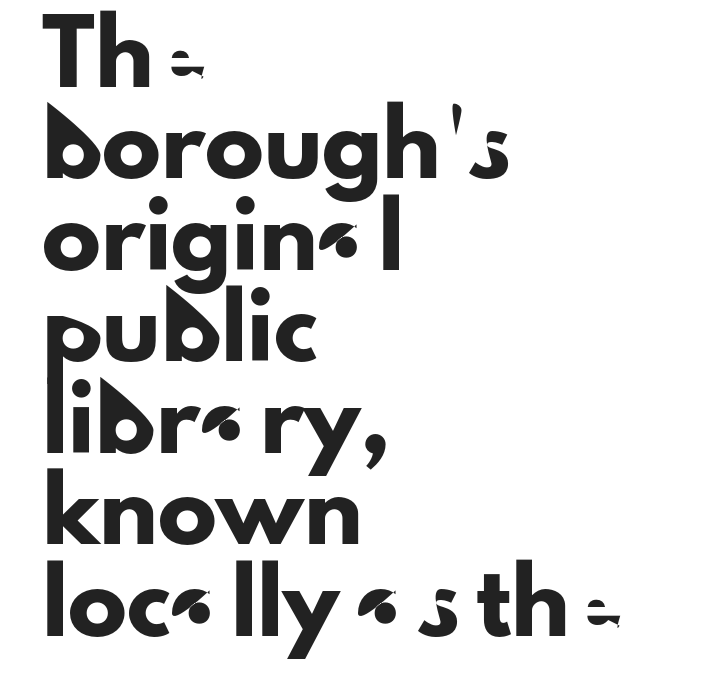
The image shows 59 px sans-serif type, upright; set left-aligned, normal line spacing (1.55x), normal letter spacing, not underlined; low stroke contrast and a small x-height.
